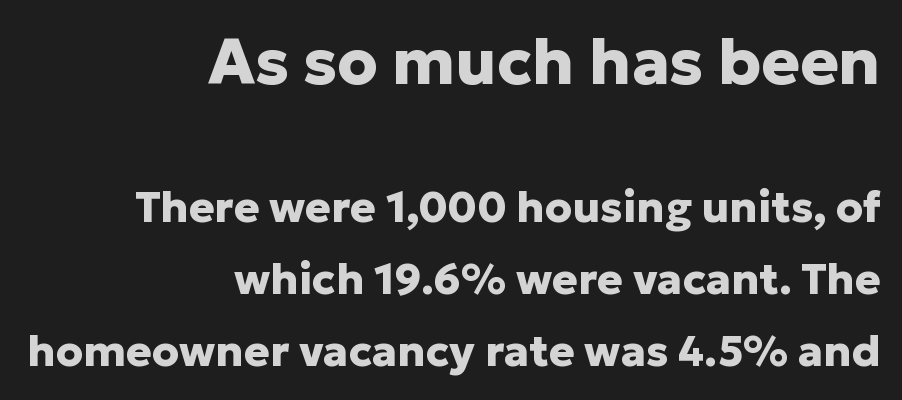
{"serif": "no", "italic": "no", "bold": "yes", "weight": "heavy", "width": "normal", "stroke_contrast": "low", "x_height": "medium", "monospaced": "no", "underline": "no", "align": "right", "line_spacing": "normal", "line_spacing_ratio": 1.68, "letter_spacing": "normal", "letter_spacing_em": 0.0, "larger_block": "first", "size_ratio": 1.49, "glyph_px": 64}
